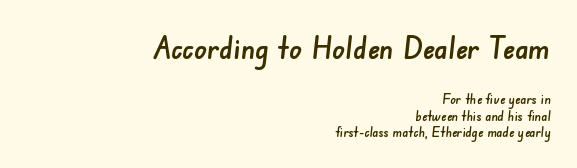
The letters advance in unequal steps, a hallmark of proportional type. If you squint, the top block still reads clearly — it's the larger of the two. Which margin do the lines hug? The right one — the left edge is uneven. Honestly, the letter spacing is just normal — you wouldn't notice it.
